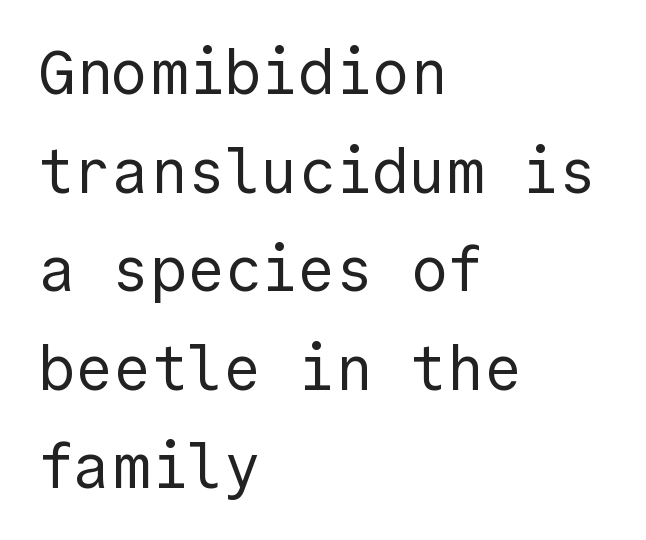
{"serif": "no", "italic": "no", "bold": "no", "weight": "regular", "width": "normal", "x_height": "medium", "underline": "no", "align": "left", "line_spacing": "normal", "line_spacing_ratio": 1.59, "letter_spacing": "normal", "letter_spacing_em": 0.0, "glyph_px": 62}
